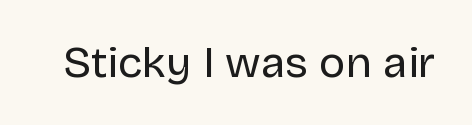
The designer went with a sans here, leaving each stem footless. The typeface has the unassuming heft of standard copy or less. Nothing unusual about the tracking: characters are spaced as the font intends. The lettering holds an erect, upright posture throughout. A typesetter would call this proportional, since set widths differ per character.
